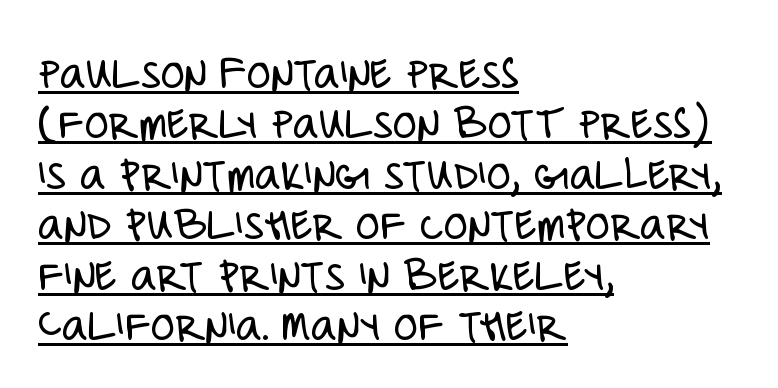
{"serif": "no", "italic": "no", "bold": "no", "weight": "light", "width": "condensed", "stroke_contrast": "low", "x_height": "large", "monospaced": "no", "underline": "yes", "align": "left", "line_spacing": "tight", "line_spacing_ratio": 1.03, "letter_spacing": "normal", "letter_spacing_em": 0.0, "glyph_px": 49}
